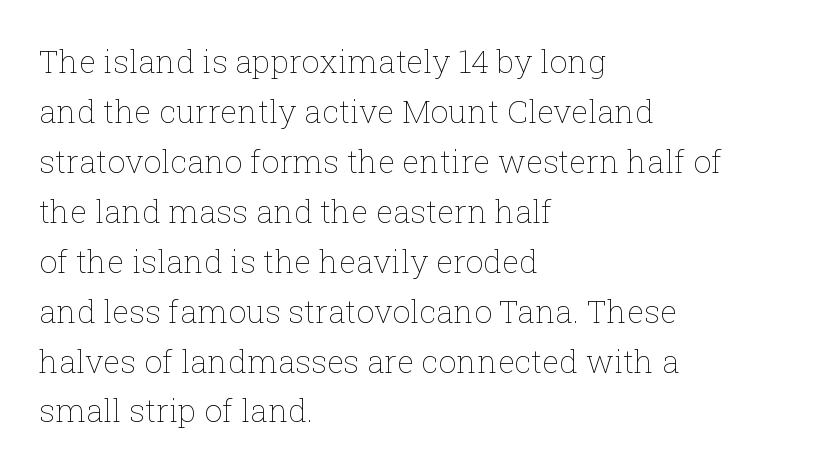
The image shows 32 px thin type, upright; set left-aligned, normal line spacing (1.56x), normal letter spacing, not underlined; low stroke contrast and a medium x-height.
